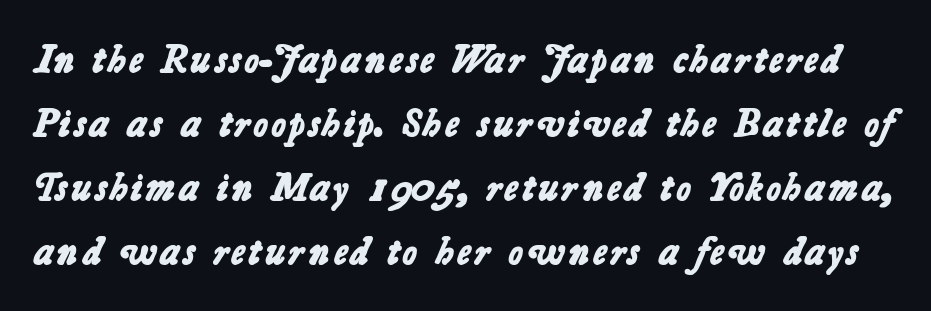
The image shows 40 px bold sans-serif type; set normal line spacing (1.6x), normal letter spacing, not underlined; low stroke contrast and a medium x-height.
